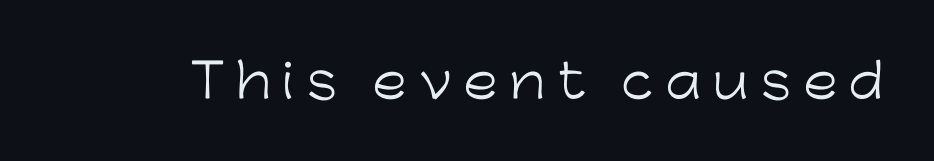
{"serif": "no", "italic": "no", "bold": "no", "weight": "light", "width": "normal", "stroke_contrast": "low", "x_height": "medium", "monospaced": "no", "underline": "no", "letter_spacing": "wide", "letter_spacing_em": 0.25, "glyph_px": 47}
